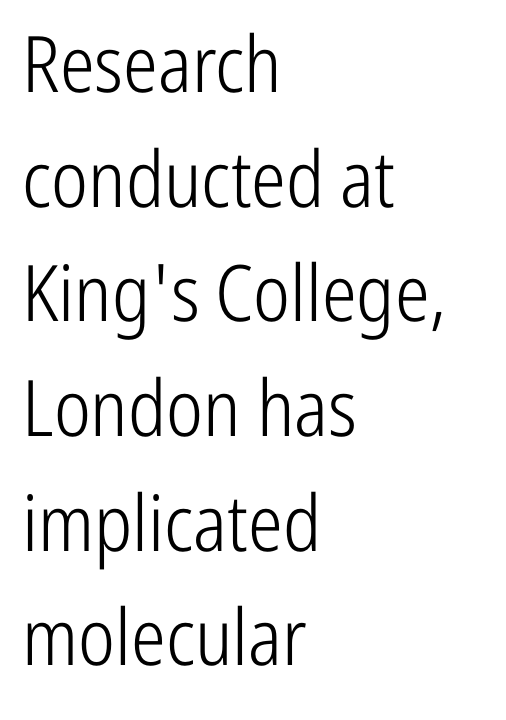
The image shows 78 px light, condensed sans-serif type, upright; set left-aligned, normal line spacing (1.47x), normal letter spacing, not underlined; low stroke contrast and a medium x-height.
